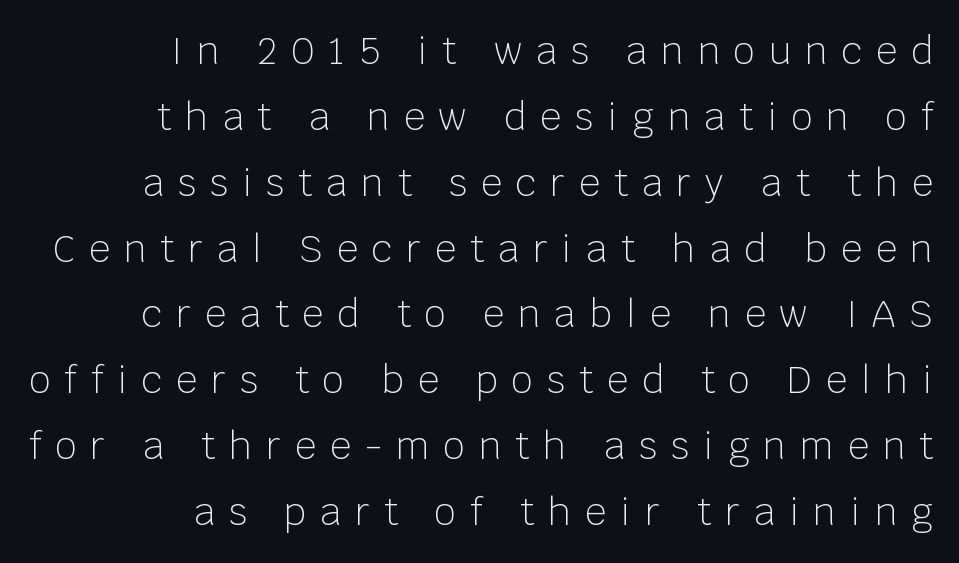
Q: Is the text bold? A: No.
Q: Is the text italic (slanted)? A: No, it is upright.
Q: Is the typeface a serif or a sans-serif typeface? A: Sans-serif.
Q: Is the text underlined? A: No.
Q: How is the paragraph aligned? A: Right-aligned.
Q: Is the spacing between letters normal or unusually wide? A: Unusually wide.
Q: Width (condensed, normal, or wide)? A: Normal.
Q: Stroke contrast? A: Low.
Q: x-height? A: Large.
Q: Monospaced? A: No.
